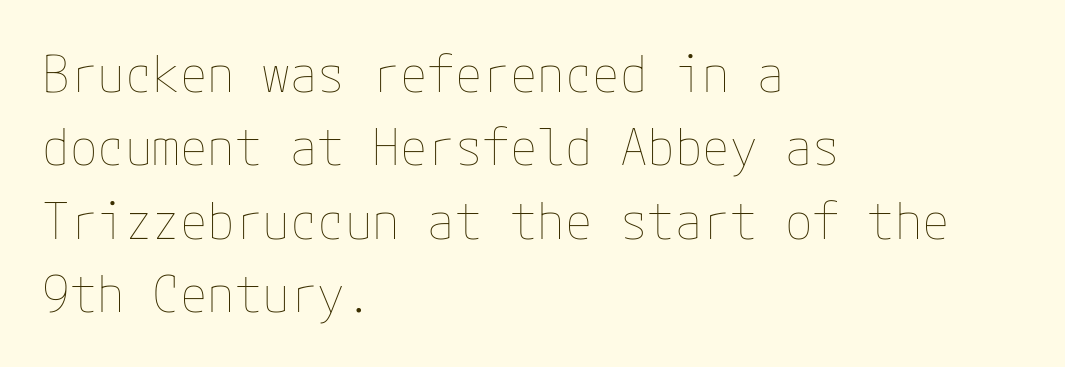
The image shows 50 px thin type, upright; set left-aligned, normal line spacing (1.47x), normal letter spacing, not underlined; low stroke contrast and a medium x-height.
